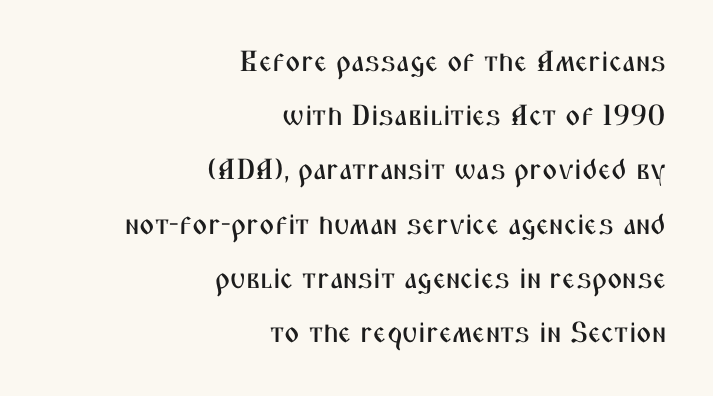
The image shows 29 px condensed sans-serif type, upright; set right-aligned, line spacing 1.87x, normal letter spacing, not underlined; medium stroke contrast and a medium x-height.
